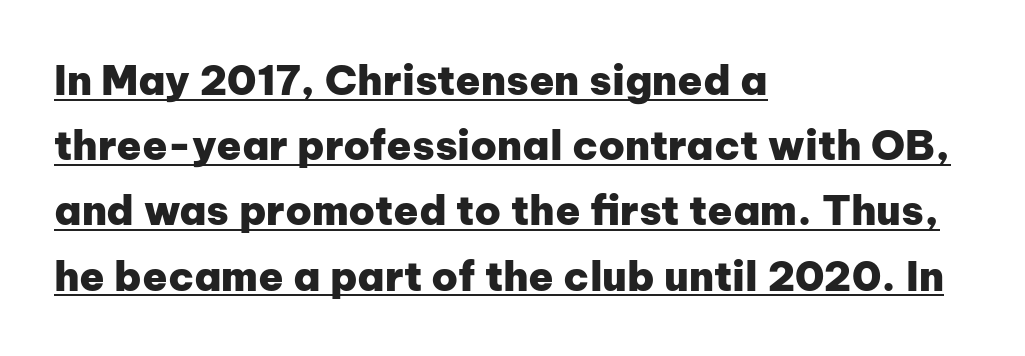
{"serif": "no", "italic": "no", "bold": "yes", "weight": "heavy", "width": "normal", "stroke_contrast": "low", "x_height": "medium", "monospaced": "no", "underline": "yes", "align": "left", "line_spacing": "normal", "line_spacing_ratio": 1.59, "letter_spacing": "normal", "letter_spacing_em": 0.0, "glyph_px": 41}
